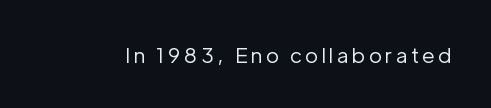
Q: Is the text bold? A: No.
Q: Is the text italic (slanted)? A: No, it is upright.
Q: Is the text underlined? A: No.
